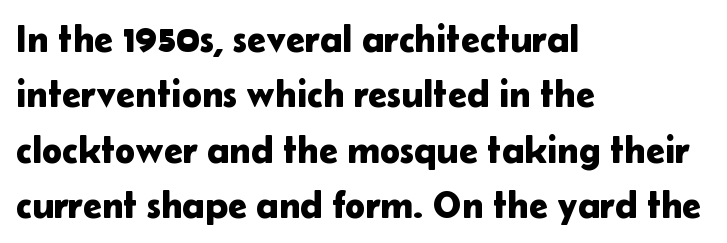
The image shows 38 px sans-serif type, upright; set left-aligned, normal line spacing (1.46x), normal letter spacing, not underlined; low stroke contrast and a medium x-height.
